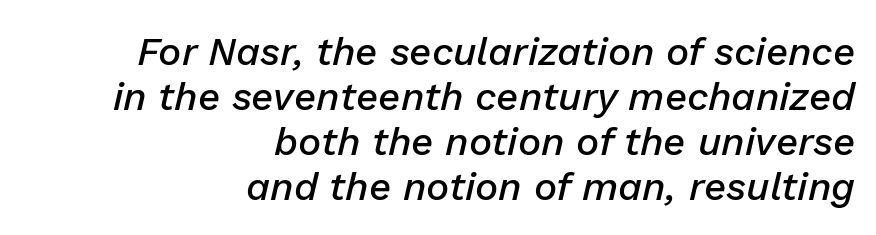
I'd describe the lettering as semibold — firm but not a full bold. The letterforms sit shoulder to shoulder at normal distance. Is this a fixed-width face? No — the glyphs have proportional, varying widths. Students, observe: this is what under-led, compact text looks like. This rendering uses right alignment, leaving the left contour irregular.
